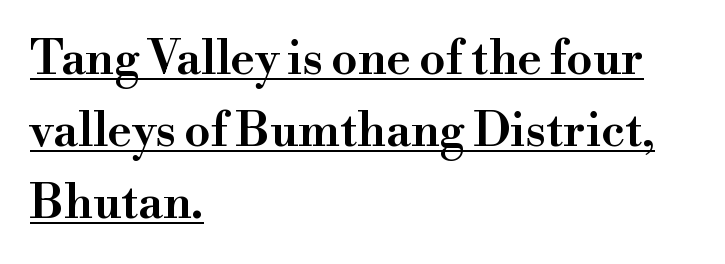
Q: Is the text bold? A: Semi-bold.
Q: Is the text italic (slanted)? A: No, it is upright.
Q: Is the typeface a serif or a sans-serif typeface? A: Serif.
Q: Is the text underlined? A: Yes.
Q: How is the paragraph aligned? A: Left-aligned.
Q: Is the spacing between letters normal or unusually wide? A: Normal.
Q: Is the spacing between lines tight, normal or loose? A: Normal.
Q: Width (condensed, normal, or wide)? A: Normal.
Q: Stroke contrast? A: High.
Q: x-height? A: Small.
Q: Monospaced? A: No.
